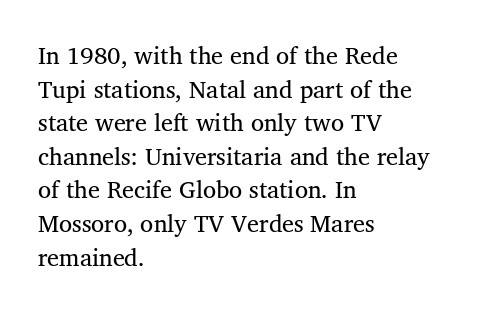
{"italic": "no", "bold": "no", "underline": "no", "align": "left", "line_spacing": "normal", "line_spacing_ratio": 1.4, "letter_spacing": "normal", "letter_spacing_em": 0.0, "glyph_px": 24}
